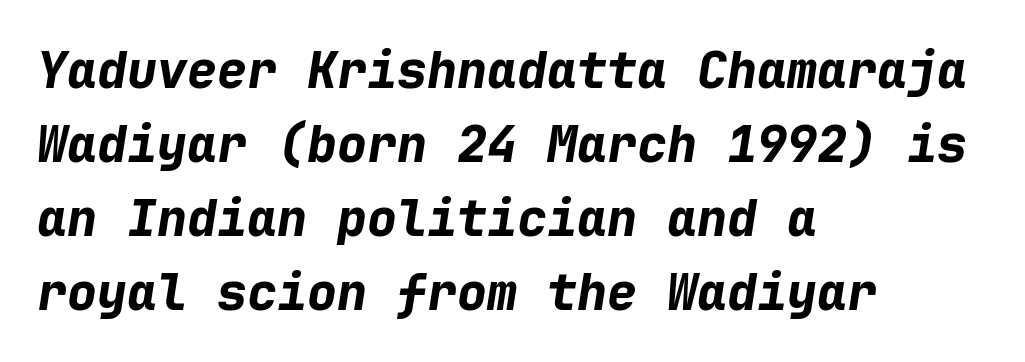
{"italic": "yes", "lean": "right", "slant_degrees": 9, "bold": "yes", "weight": "bold", "width": "normal", "stroke_contrast": "low", "x_height": "medium", "monospaced": "yes", "underline": "no", "align": "left", "line_spacing": "normal", "line_spacing_ratio": 1.48, "letter_spacing": "normal", "letter_spacing_em": 0.0, "glyph_px": 50}
